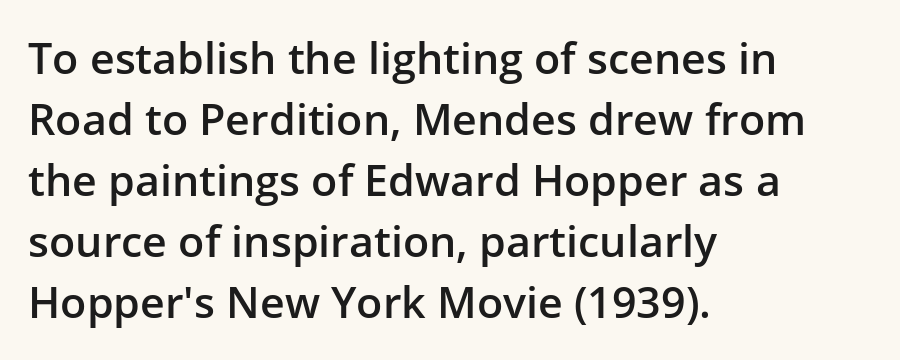
The image shows 43 px semibold sans-serif type, upright; set left-aligned, normal line spacing (1.42x), normal letter spacing, not underlined; low stroke contrast and a medium x-height.
